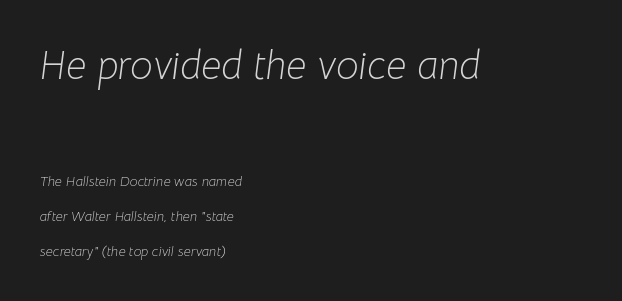
Bare-footed words on every line. The rendering shrinks the type as you move from the upper chunk to the lower. The text block is weighted toward the left margin, trailing off unevenly rightward. The designer dialed line spacing up above the default. Varying glyph widths throughout — classic text-font behaviour. The axis of the letterforms is tilted away from vertical.
